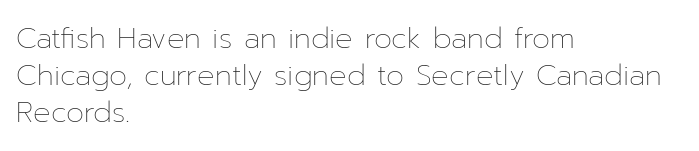
{"italic": "no", "bold": "no", "weight": "thin", "width": "normal", "stroke_contrast": "low", "x_height": "medium", "monospaced": "no", "underline": "no", "align": "left", "line_spacing": "normal", "line_spacing_ratio": 1.27, "letter_spacing": "normal", "letter_spacing_em": 0.0, "glyph_px": 29}
